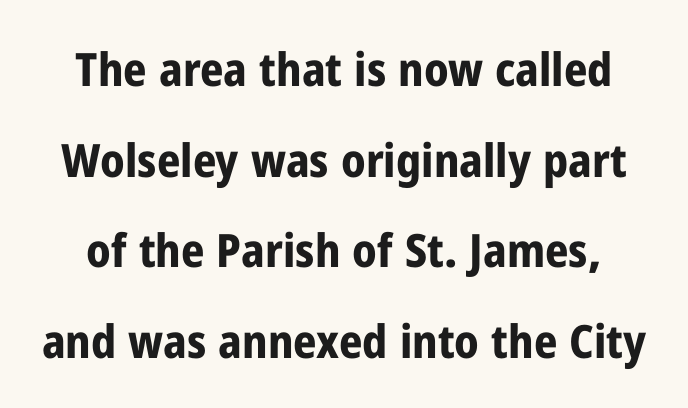
Check where the strokes stop: nothing finishes them off — pure sans. Successive baselines arrive slowly, with a big drop between each. Is the letter spacing exaggerated? No — it looks like the ordinary default. Lines of text with bare space underneath.
